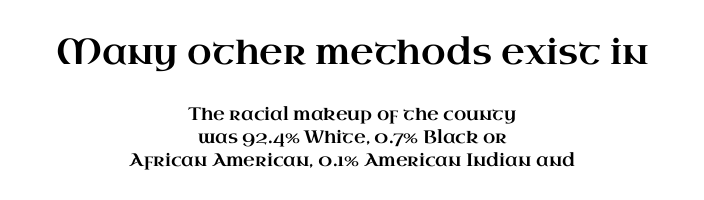
Q: Is the text italic (slanted)? A: No, it is upright.
Q: Is the typeface a serif or a sans-serif typeface? A: Serif.
Q: Is the text underlined? A: No.
Q: How is the paragraph aligned? A: Centered.
Q: Is the spacing between letters normal or unusually wide? A: Normal.
Q: Is the spacing between lines tight, normal or loose? A: Normal.
Q: Which block of text is set in a larger size, the first (top) or the second (bottom)? A: The first (top) one.
Q: Width (condensed, normal, or wide)? A: Wide.
Q: Stroke contrast? A: High.
Q: x-height? A: Small.
Q: Monospaced? A: No.
